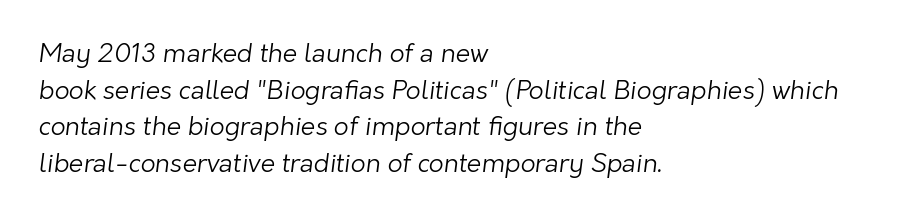
Interline gaps are of average width in this sample. The face looks like a standard text weight, possibly lighter. The line texture is even and compact thanks to regular tracking. Just letters on the line, the space beneath them empty. This sample is left-justified, so line endings fall wherever the words run out.
